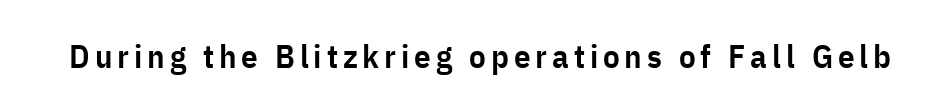
Plain, unruled lines of type. The face used here is a semibold: visibly heavier than regular, lighter than bold. Rendered with straight, roman letterforms. The letters advance in unequal steps, a hallmark of proportional type.
